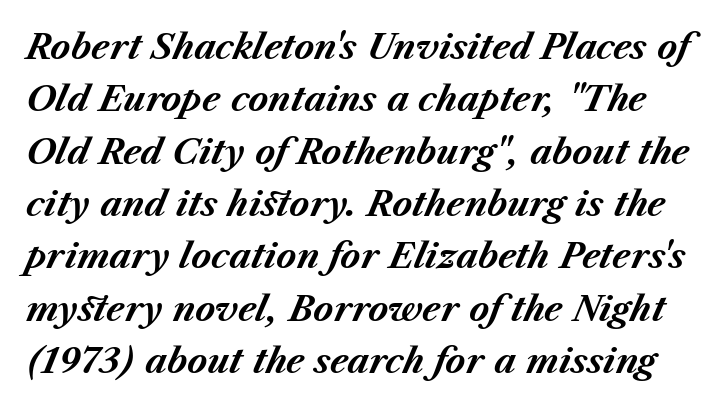
Compared with an ordinary text face, these strokes are far heavier — a full bold. The leading is moderate, giving the passage an even texture. The glyphs look as if they've been sheared to an angle. The glyphs are unaccompanied by any horizontal stroke below them.
